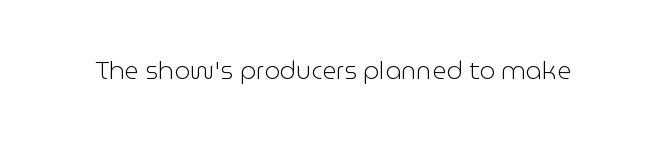
{"italic": "no", "bold": "no", "underline": "no", "letter_spacing": "normal", "letter_spacing_em": 0.0, "glyph_px": 25}
